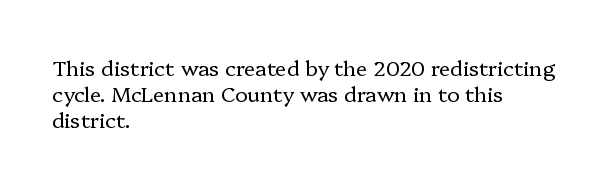
The typography opts for an upright posture over an oblique one. Unmarked baselines from the first word to the last. Students, note that the glyphs here touch the page at normal intervals. Which margin do the lines hug? The left one — the right edge is uneven. The typesetting does not lean heavy: it is not bold.
